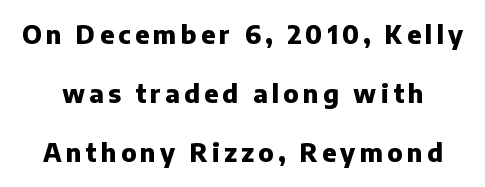
The image shows 25 px bold type, upright; set loose line spacing (2.37x), not underlined.
